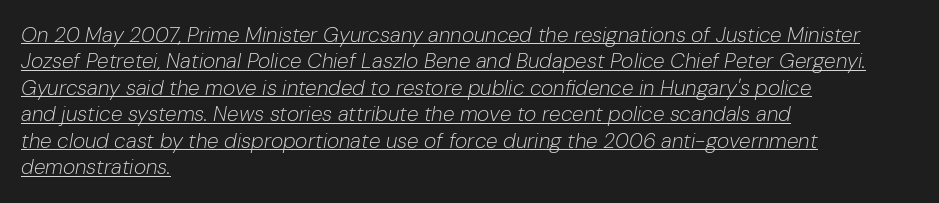
Compared with typical body copy, the letter spacing here is the same. Think standard paragraph weight, or any step lighter than that. Students, observe: this is what conventionally led text looks like. The setting favours the left margin, as ordinary paragraphs usually do. Every character sits at an angle, as italics do. Is there an underline? Yes — a line sits under the letters.
